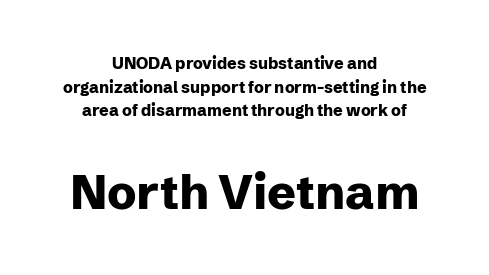
The face used here is rendered with its standard letterfit. Emphasis by weight is at full strength: bold. The gap between lines stays unmarked. A centered setting, common on invitations and titles, is used for this passage. The rendering uses natural spacing where letterforms have individual widths.
